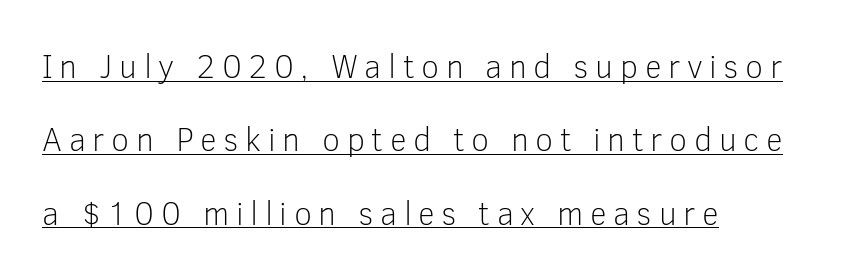
{"serif": "no", "italic": "no", "bold": "no", "weight": "light", "width": "normal", "stroke_contrast": "low", "x_height": "medium", "monospaced": "no", "underline": "yes", "align": "left", "line_spacing": "loose", "line_spacing_ratio": 2.22, "letter_spacing": "wide", "letter_spacing_em": 0.2, "glyph_px": 33}
